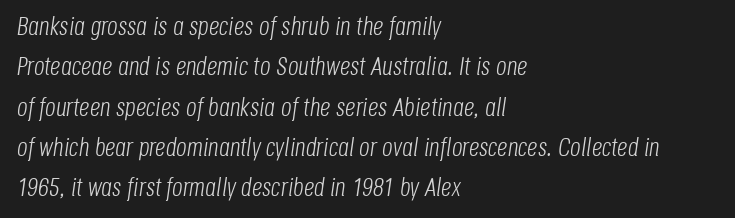
{"italic": "yes", "lean": "right", "slant_degrees": 8, "bold": "no", "underline": "no", "align": "left", "line_spacing": "normal", "line_spacing_ratio": 1.55, "letter_spacing": "normal", "letter_spacing_em": 0.0, "glyph_px": 26}
